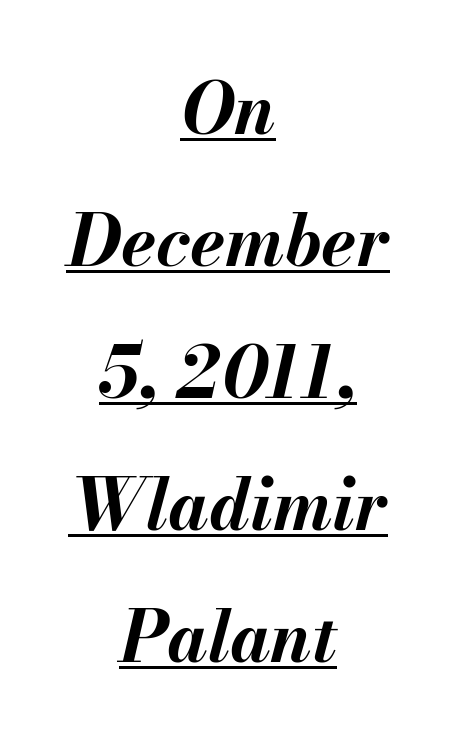
{"italic": "yes", "lean": "right", "slant_degrees": 13, "bold": "yes", "weight": "bold", "width": "normal", "stroke_contrast": "medium", "x_height": "small", "monospaced": "no", "underline": "yes", "align": "center", "line_spacing_ratio": 1.86, "letter_spacing": "normal", "letter_spacing_em": 0.0, "glyph_px": 71}
